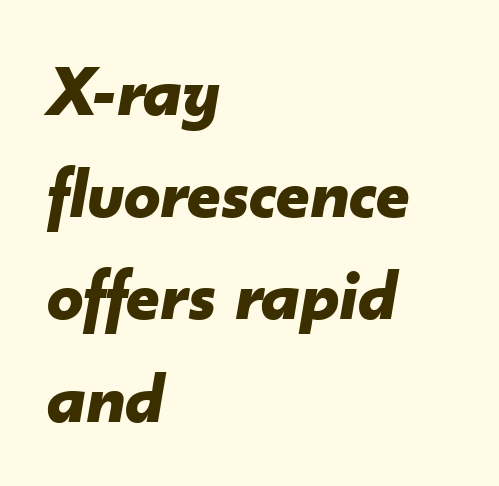
{"italic": "yes", "lean": "right", "slant_degrees": 10, "bold": "yes", "weight": "bold", "width": "normal", "stroke_contrast": "low", "x_height": "small", "monospaced": "no", "underline": "no", "align": "left", "line_spacing": "normal", "line_spacing_ratio": 1.42, "letter_spacing": "normal", "letter_spacing_em": 0.0, "glyph_px": 72}
